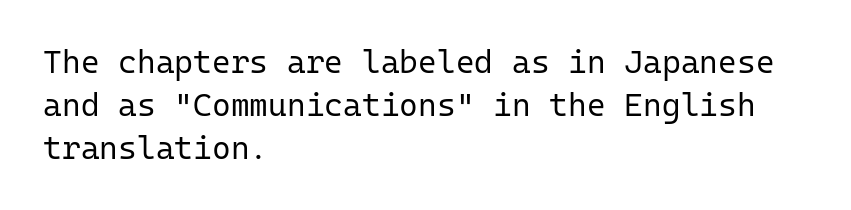
Q: Is the text bold? A: No.
Q: Is the text italic (slanted)? A: No, it is upright.
Q: Is the typeface a serif or a sans-serif typeface? A: Sans-serif.
Q: Is the text underlined? A: No.
Q: How is the paragraph aligned? A: Left-aligned.
Q: Is the spacing between letters normal or unusually wide? A: Normal.
Q: Is the spacing between lines tight, normal or loose? A: Normal.
Q: Width (condensed, normal, or wide)? A: Normal.
Q: Stroke contrast? A: Low.
Q: x-height? A: Medium.
Q: Monospaced? A: Yes.
